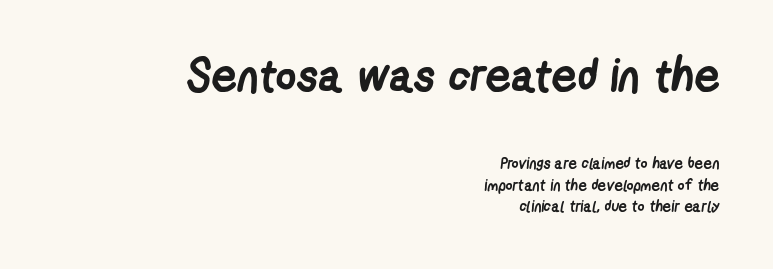
The image shows 45 px semibold, condensed sans-serif type; set right-aligned, normal line spacing (1.46x), normal letter spacing, not underlined; the first (top) block is 3.0x larger; low stroke contrast and a medium x-height.
